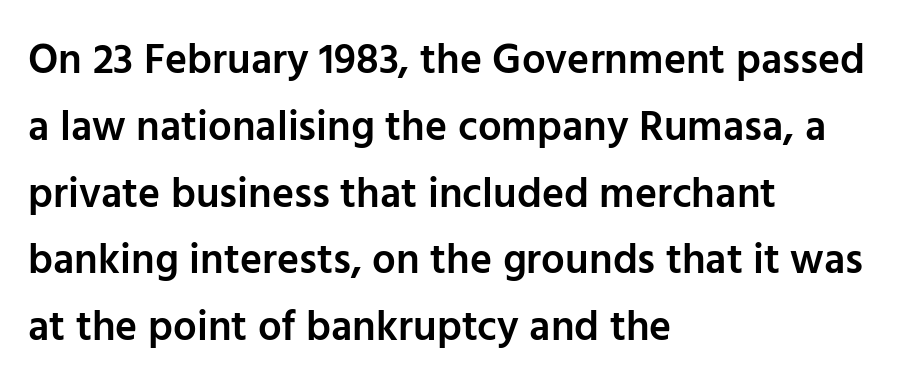
The line texture is even and compact thanks to regular tracking. Varying glyph widths throughout — classic text-font behaviour. What's the leading like? Ordinary, nothing unusual. If you drew a ruler down the left edge, every line would touch it. Descender tails drop into unmarked territory.
